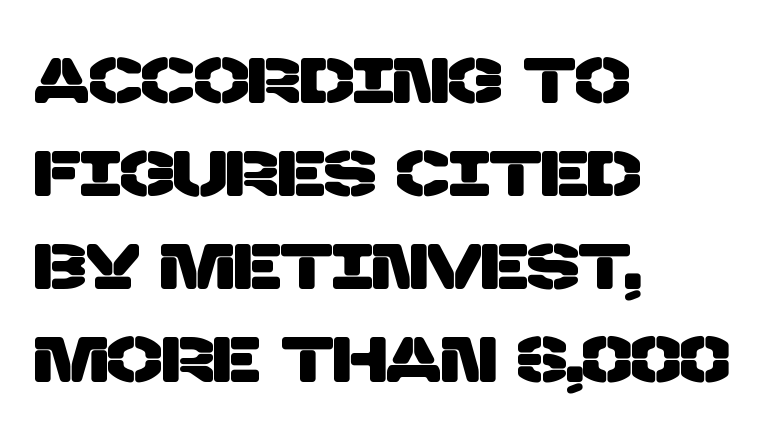
The zone under the glyphs is completely vacant. Observe the ordinary spacing: letters are neighbours, not strangers. Leftover space on each line is placed entirely after the last word. Do the characters align in a grid? No, the font is proportional. The text was rendered using a sans face with plain stroke endings. Regular leading.
